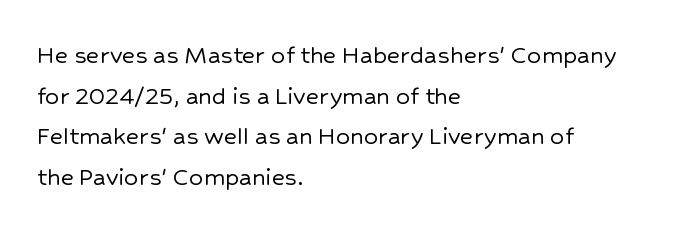
Q: Is the text italic (slanted)? A: No, it is upright.
Q: Is the typeface a serif or a sans-serif typeface? A: Sans-serif.
Q: Is the text underlined? A: No.
Q: How is the paragraph aligned? A: Left-aligned.
Q: Is the spacing between letters normal or unusually wide? A: Normal.
Q: Is the spacing between lines tight, normal or loose? A: Normal.
Q: Width (condensed, normal, or wide)? A: Normal.
Q: Stroke contrast? A: Low.
Q: x-height? A: Medium.
Q: Monospaced? A: No.
